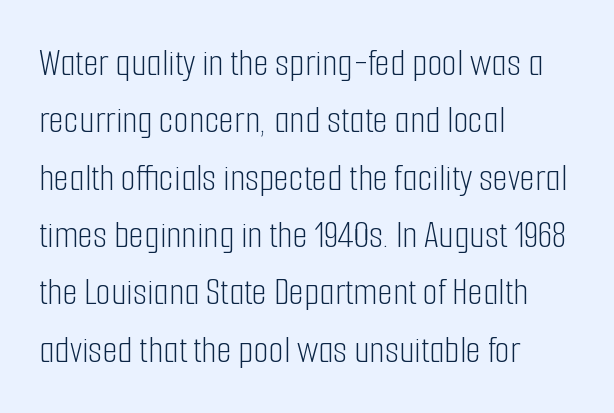
Q: Is the text bold? A: No.
Q: Is the text italic (slanted)? A: No, it is upright.
Q: Is the typeface a serif or a sans-serif typeface? A: Sans-serif.
Q: Is the text underlined? A: No.
Q: How is the paragraph aligned? A: Left-aligned.
Q: Is the spacing between letters normal or unusually wide? A: Normal.
Q: Is the spacing between lines tight, normal or loose? A: Normal.
Q: Width (condensed, normal, or wide)? A: Condensed.
Q: Stroke contrast? A: Low.
Q: x-height? A: Medium.
Q: Monospaced? A: No.
